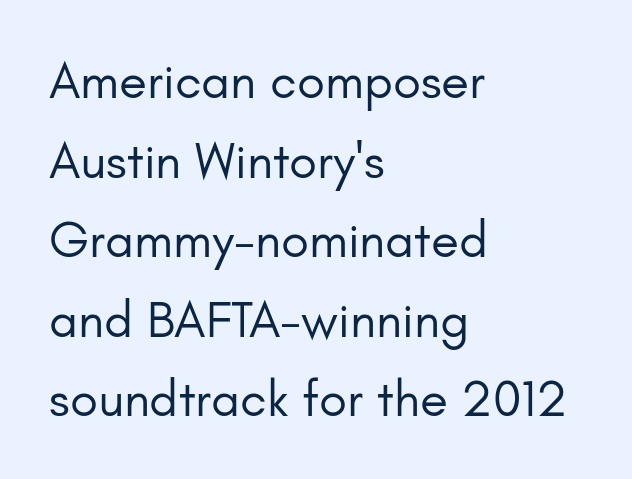
Q: Is the text bold? A: No.
Q: Is the text italic (slanted)? A: No, it is upright.
Q: Is the typeface a serif or a sans-serif typeface? A: Sans-serif.
Q: Is the text underlined? A: No.
Q: How is the paragraph aligned? A: Left-aligned.
Q: Is the spacing between letters normal or unusually wide? A: Normal.
Q: Is the spacing between lines tight, normal or loose? A: Normal.
Q: Width (condensed, normal, or wide)? A: Normal.
Q: Stroke contrast? A: Low.
Q: x-height? A: Small.
Q: Monospaced? A: No.
